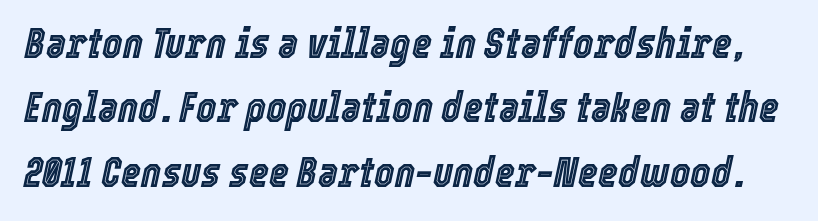
The image shows 43 px condensed type, italic (leaning right); set normal line spacing (1.5x), normal letter spacing, not underlined; a medium x-height.
